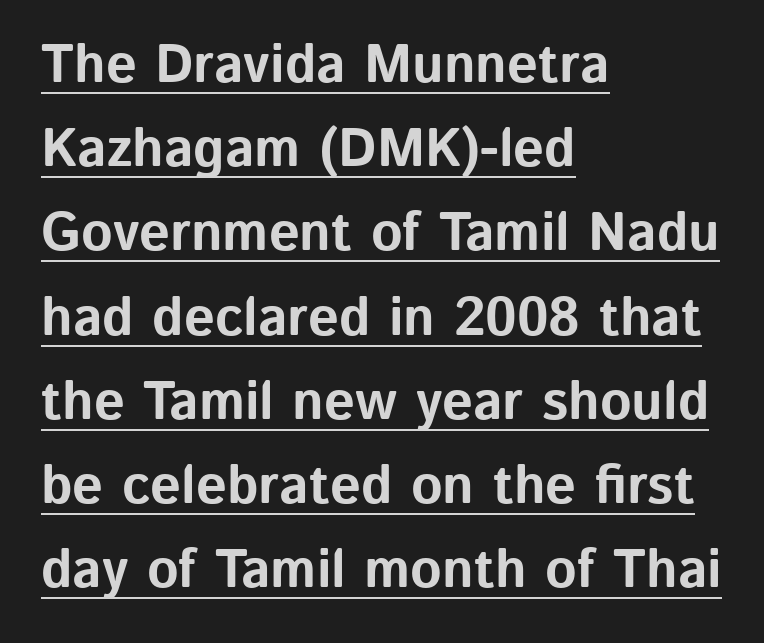
A typesetter would call this leading conventional body-copy spacing. Rendered with straight, roman letterforms. If you drew a ruler down the left edge, every line would touch it. Default kerning and tracking; the words read as compact shapes. Set as a true bold cut, around the 700 mark.
